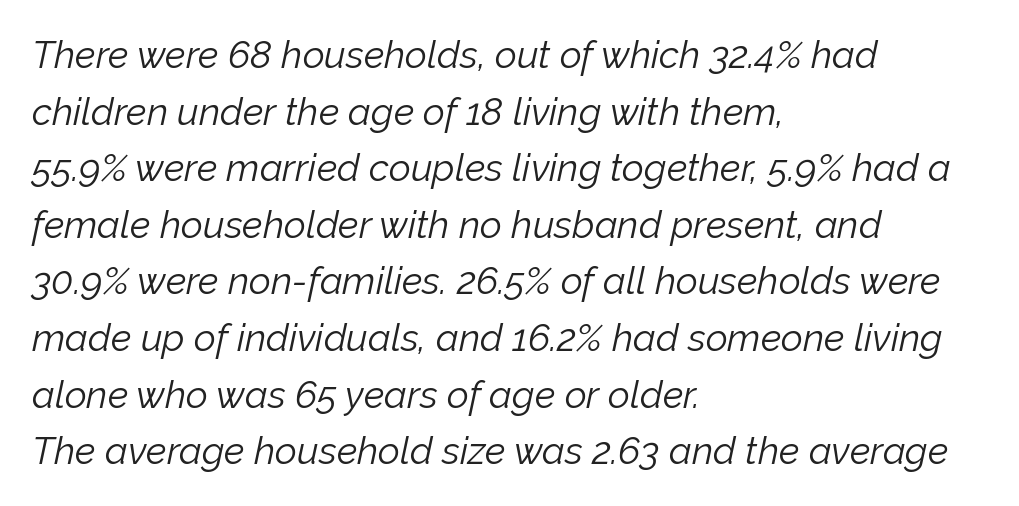
These lines are rendered in a variable-pitch font. Slant detected: the letters are inclined. The typesetting does not lean heavy: it is not bold. A normal amount of white space separates one row of letters from the next. Only glyphs here, with clear space below each row. This rendering leaves character spacing at its baseline value.
